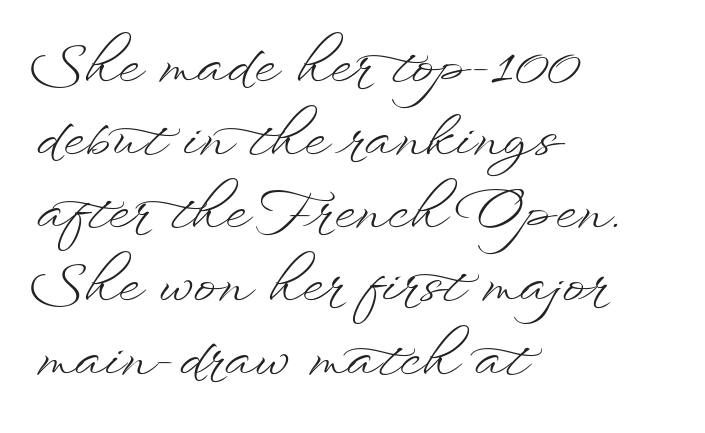
Varying glyph widths throughout — classic text-font behaviour. The baseline area is clear. Quick note: interline space is typical. These glyphs show unthickened strokes, regular width or finer. Does the copy run flush right? No — it runs flush left.
